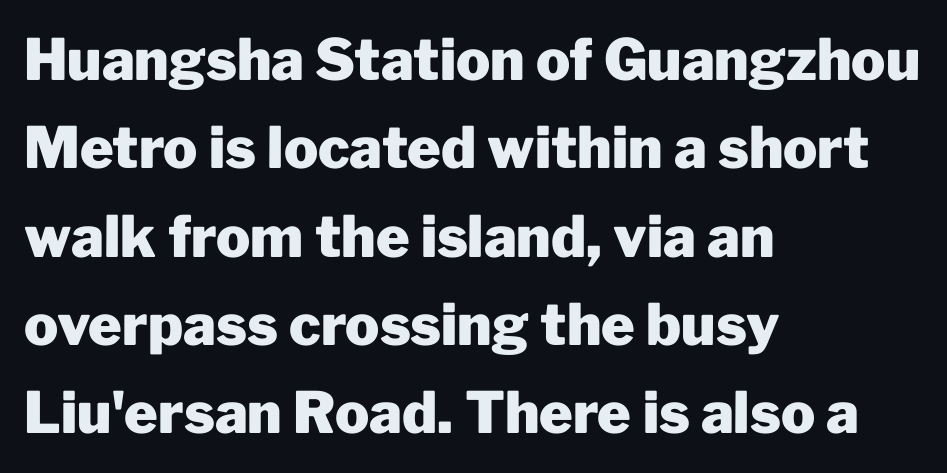
Q: Is the text bold? A: Yes.
Q: Is the text italic (slanted)? A: No, it is upright.
Q: Is the typeface a serif or a sans-serif typeface? A: Sans-serif.
Q: Is the text underlined? A: No.
Q: How is the paragraph aligned? A: Left-aligned.
Q: Is the spacing between letters normal or unusually wide? A: Normal.
Q: Is the spacing between lines tight, normal or loose? A: Normal.
Q: Width (condensed, normal, or wide)? A: Normal.
Q: Stroke contrast? A: Low.
Q: x-height? A: Medium.
Q: Monospaced? A: No.
